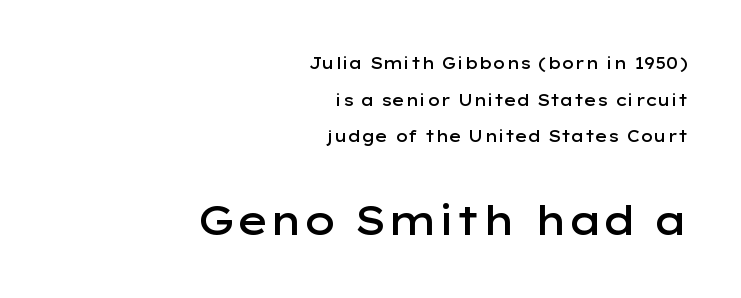
The image shows 40 px semibold, wide sans-serif type, upright; set right-aligned, loose line spacing (2.29x), normal letter spacing, not underlined; the second (bottom) block is 2.5x larger; low stroke contrast and a medium x-height.
